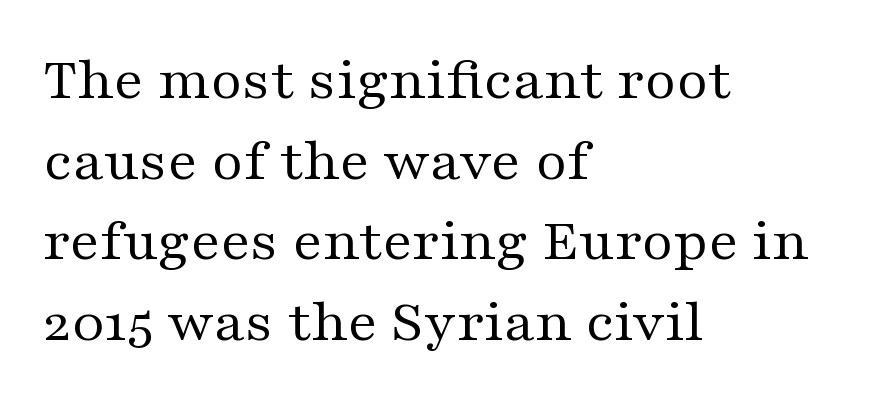
Q: Is the text bold? A: No.
Q: Is the text italic (slanted)? A: No, it is upright.
Q: Is the typeface a serif or a sans-serif typeface? A: Serif.
Q: Is the text underlined? A: No.
Q: How is the paragraph aligned? A: Left-aligned.
Q: Is the spacing between letters normal or unusually wide? A: Normal.
Q: Is the spacing between lines tight, normal or loose? A: Normal.
Q: Width (condensed, normal, or wide)? A: Wide.
Q: Stroke contrast? A: Medium.
Q: x-height? A: Medium.
Q: Monospaced? A: No.
